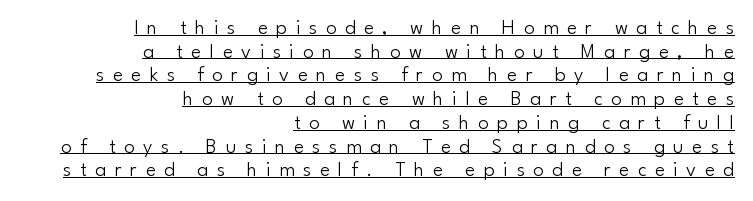
These lines are set flush right with a ragged left edge. The gaps between neighbouring characters are conspicuously large. The letters stand straight up with perfectly vertical stems. Stem width sits at or under what a default text font uses. Does the leading feel generous? Not at all — it's pinched. The string is rendered with underlining switched on.
